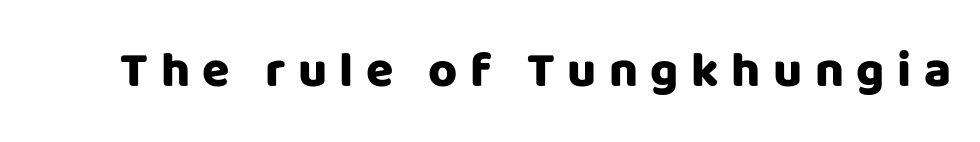
The image shows 50 px sans-serif type, upright; set unusually wide letter spacing (+0.25 em), not underlined; low stroke contrast and a large x-height.
